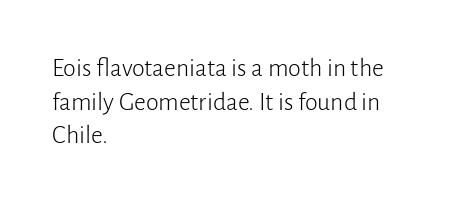
{"italic": "no", "bold": "no", "underline": "no", "align": "left", "line_spacing": "normal", "line_spacing_ratio": 1.29, "letter_spacing": "normal", "letter_spacing_em": 0.0, "glyph_px": 26}
